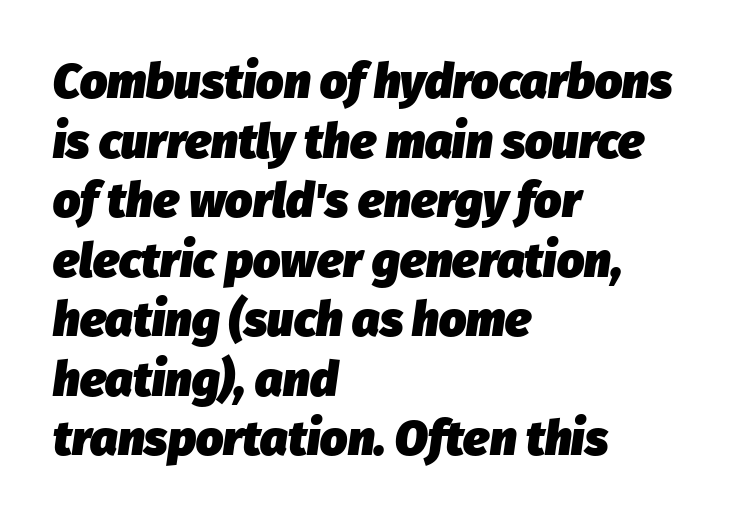
Posture: slanted. Bare-footed words on every line. This is heavy type, rendered in bold. Line beginnings align vertically; line endings do not. Each word holds together tightly as a unit, with standard inter-letter gaps.
